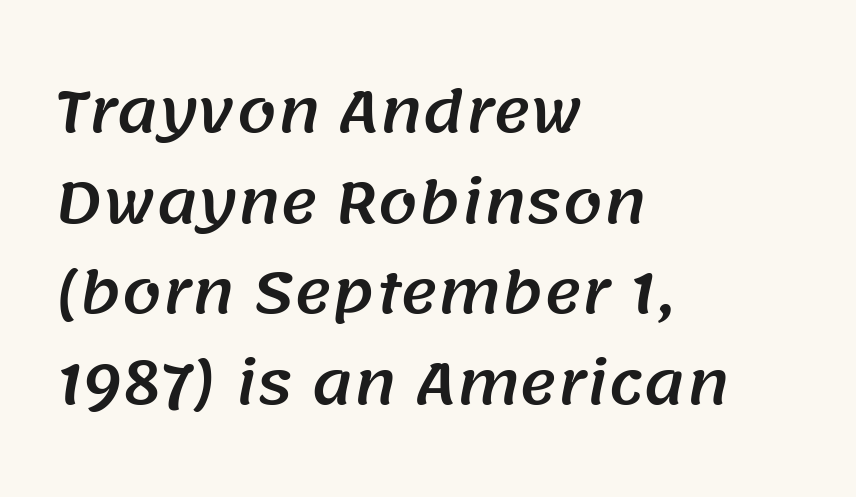
{"serif": "no", "width": "normal", "stroke_contrast": "medium", "x_height": "large", "monospaced": "no", "underline": "no", "align": "left", "line_spacing": "normal", "line_spacing_ratio": 1.59, "letter_spacing": "normal", "letter_spacing_em": 0.0, "glyph_px": 57}
